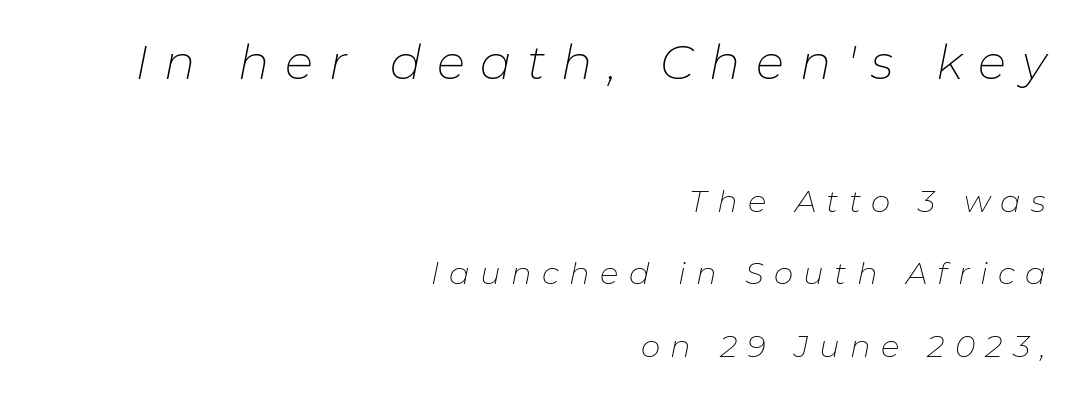
Summary of weight: not heavy and not bold. Descenders are the only things crossing below the line. Type size steps down from the first block to the second. Successive baselines arrive slowly, with a big drop between each.
